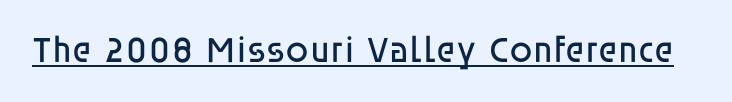
The typeface chosen for these lines omits serifs. No heavy texture on the line: the type isn't bold. What decoration does the sample have? An underline. The lettering stays uniformly vertical, giving the passage a roman look. How are the letters spaced? Ordinarily, with no added tracking. The rendering uses natural spacing where letterforms have individual widths.
